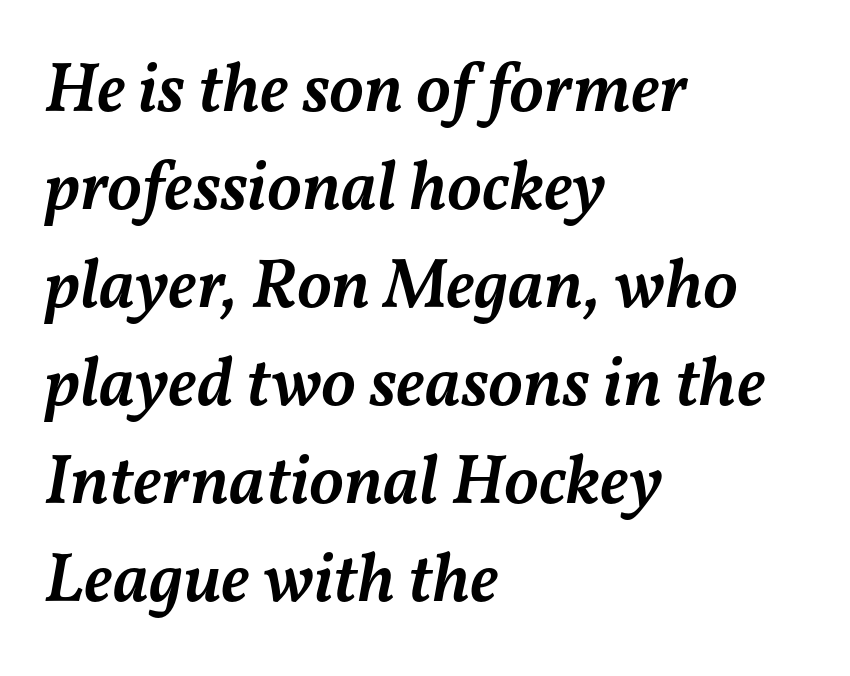
This block has exactly the height ordinary leading produces. Each line starts at the same left margin while the right side varies. No extra tracking has been applied to these lines. Students, this is semibold: more ink than regular, less than bold.
